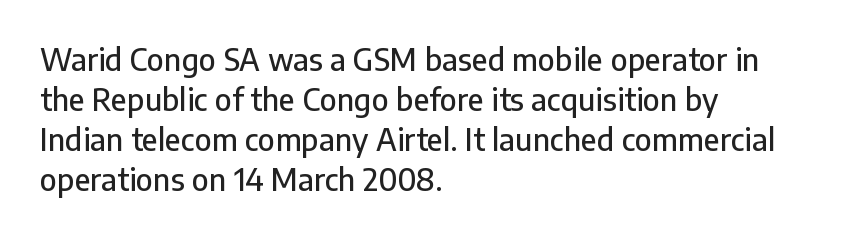
The letters advance in unequal steps, a hallmark of proportional type. Descender tails drop into unmarked territory. Typographically, this falls in the sans-serif category. The designer left line spacing at the default. Words appear dense and cohesive because spacing is normal.
